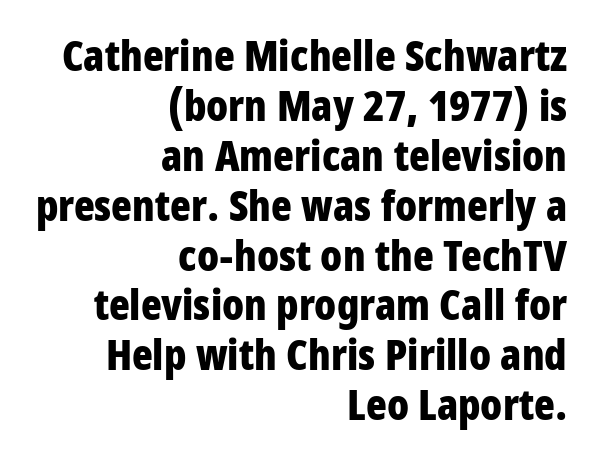
You could not count columns in this text — the font is proportionally spaced. Look at the stroke-to-counter ratio: heavy, a bold. Ordinary non-slanted type is in use. The baseline area is clear.
